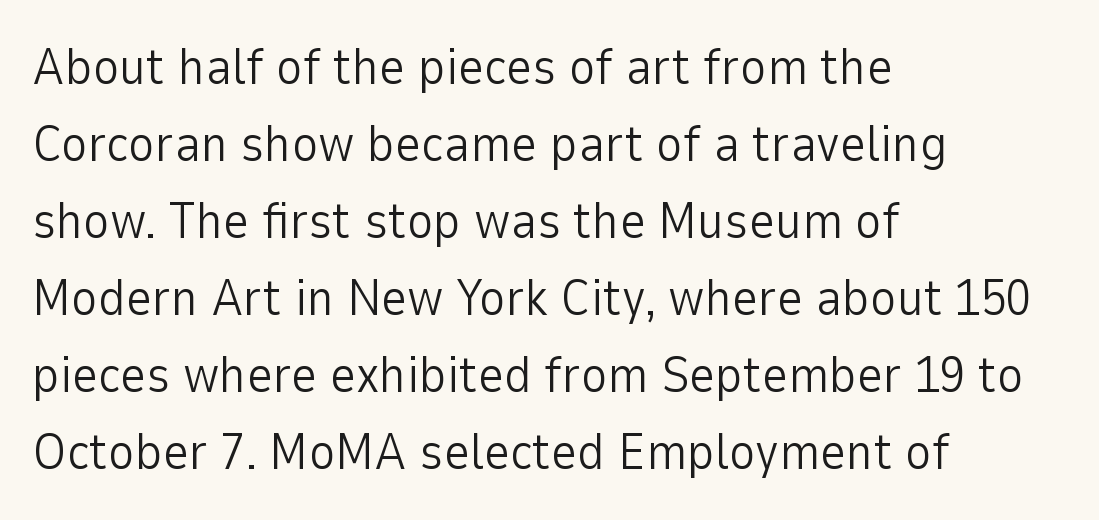
{"serif": "no", "italic": "no", "bold": "no", "weight": "light", "width": "normal", "stroke_contrast": "low", "x_height": "medium", "monospaced": "no", "underline": "no", "align": "left", "line_spacing": "normal", "line_spacing_ratio": 1.51, "letter_spacing": "normal", "letter_spacing_em": 0.0, "glyph_px": 51}
